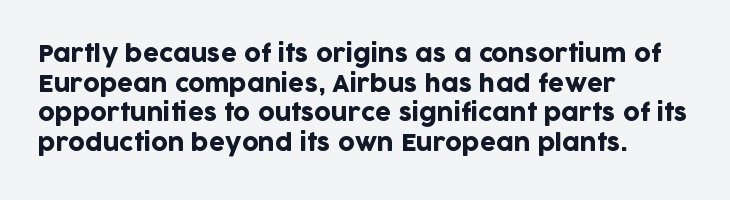
Descenders are the only things crossing below the line. A classic flush-left, rag-right setting is used for this passage. Upright lettering throughout. Quick note: interline space is typical. Letter spacing: default.
